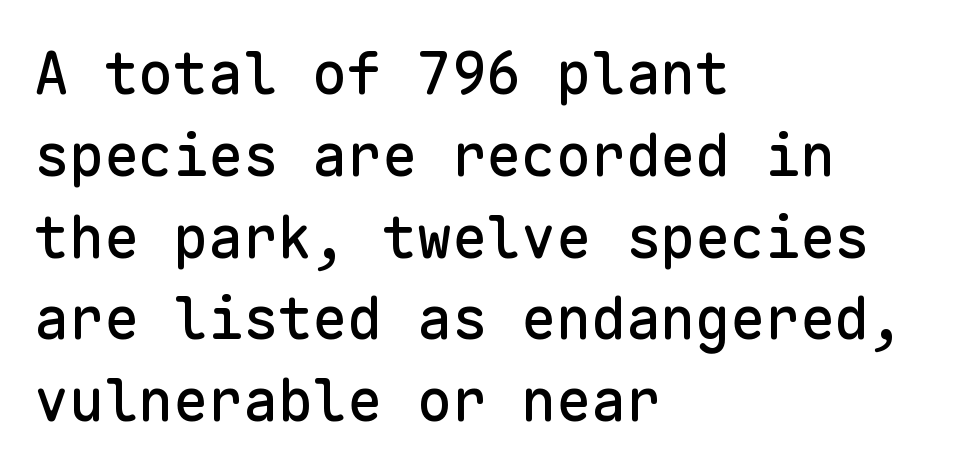
Regarding leading, the lines here are spaced in the standard way. Each row of text sits above clean, open space. If you drew a ruler down the left edge, every line would touch it. Letter spacing: default. Rendered with straight, roman letterforms.
